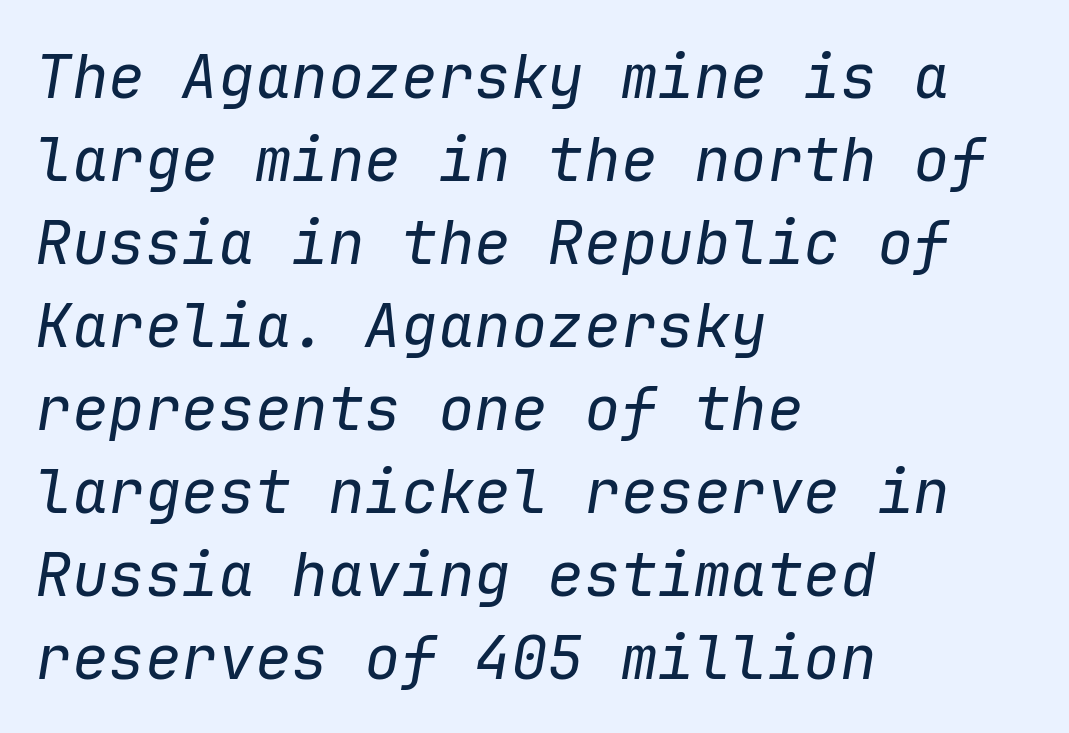
Q: Is the text bold? A: No.
Q: Is the text italic (slanted)? A: Yes, it leans right by about 9 degrees.
Q: Is the text underlined? A: No.
Q: How is the paragraph aligned? A: Left-aligned.
Q: Is the spacing between letters normal or unusually wide? A: Normal.
Q: Is the spacing between lines tight, normal or loose? A: Normal.
Q: Width (condensed, normal, or wide)? A: Normal.
Q: Stroke contrast? A: Low.
Q: x-height? A: Medium.
Q: Monospaced? A: Yes.
